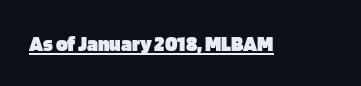
Q: Is the text bold? A: Yes.
Q: Is the text italic (slanted)? A: No, it is upright.
Q: Is the text underlined? A: Yes.
Q: Is the spacing between letters normal or unusually wide? A: Normal.
